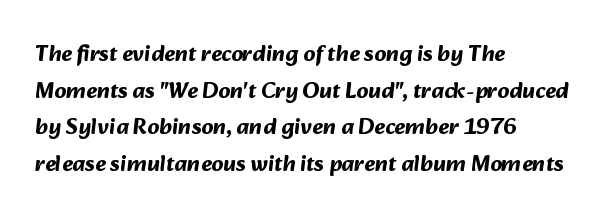
{"bold": "yes", "underline": "no", "align": "left", "line_spacing": "normal", "line_spacing_ratio": 1.59, "letter_spacing": "normal", "letter_spacing_em": 0.0, "glyph_px": 23}
